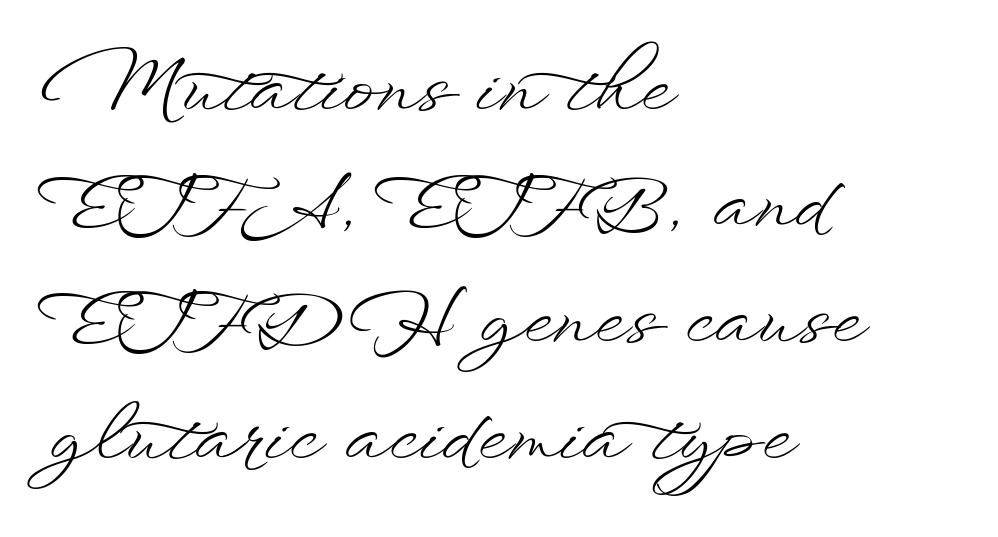
{"bold": "no", "weight": "light", "width": "wide", "stroke_contrast": "low", "x_height": "small", "monospaced": "no", "underline": "no", "align": "left", "line_spacing": "normal", "line_spacing_ratio": 1.55, "letter_spacing": "normal", "letter_spacing_em": 0.0, "glyph_px": 75}
